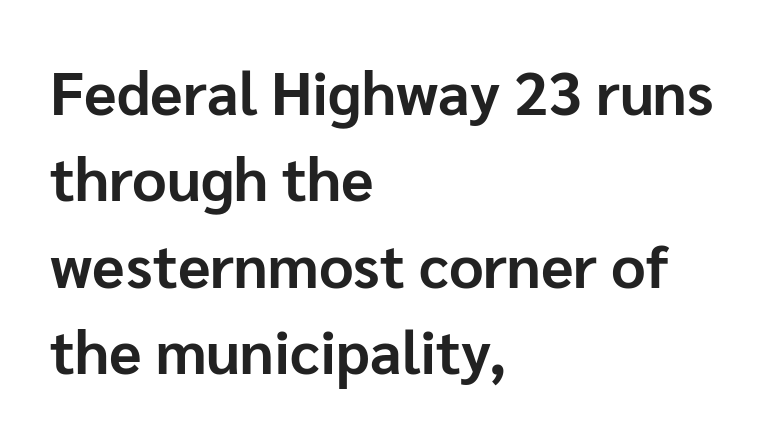
The image shows 60 px bold sans-serif type, upright; set left-aligned, normal line spacing (1.44x), normal letter spacing, not underlined; low stroke contrast and a medium x-height.
